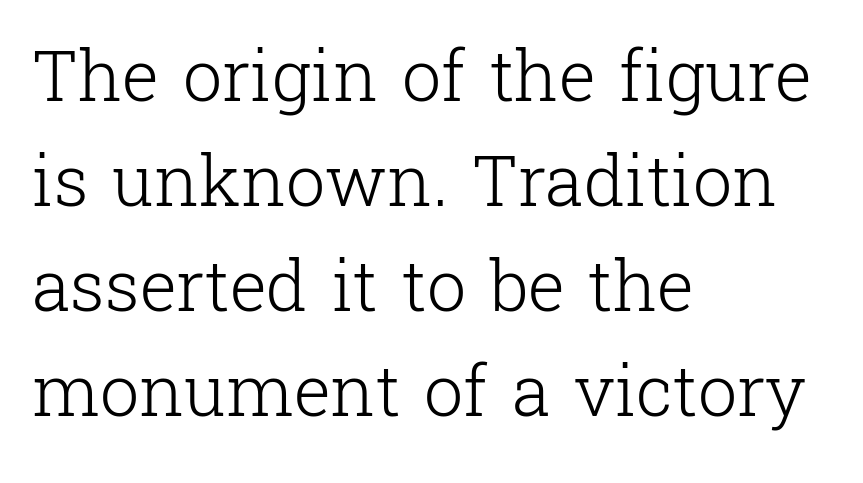
{"serif": "yes", "italic": "no", "bold": "no", "weight": "light", "width": "normal", "stroke_contrast": "low", "x_height": "medium", "monospaced": "no", "underline": "no", "align": "left", "line_spacing": "normal", "line_spacing_ratio": 1.5, "letter_spacing": "normal", "letter_spacing_em": 0.0, "glyph_px": 70}
